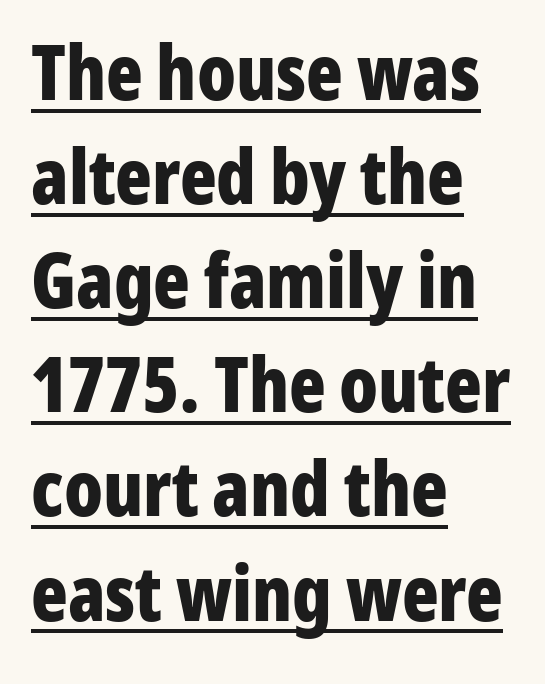
Q: Is the text bold? A: Yes.
Q: Is the text italic (slanted)? A: No, it is upright.
Q: Is the typeface a serif or a sans-serif typeface? A: Sans-serif.
Q: Is the text underlined? A: Yes.
Q: How is the paragraph aligned? A: Left-aligned.
Q: Is the spacing between letters normal or unusually wide? A: Normal.
Q: Is the spacing between lines tight, normal or loose? A: Normal.
Q: Width (condensed, normal, or wide)? A: Condensed.
Q: Stroke contrast? A: Low.
Q: x-height? A: Medium.
Q: Monospaced? A: No.
